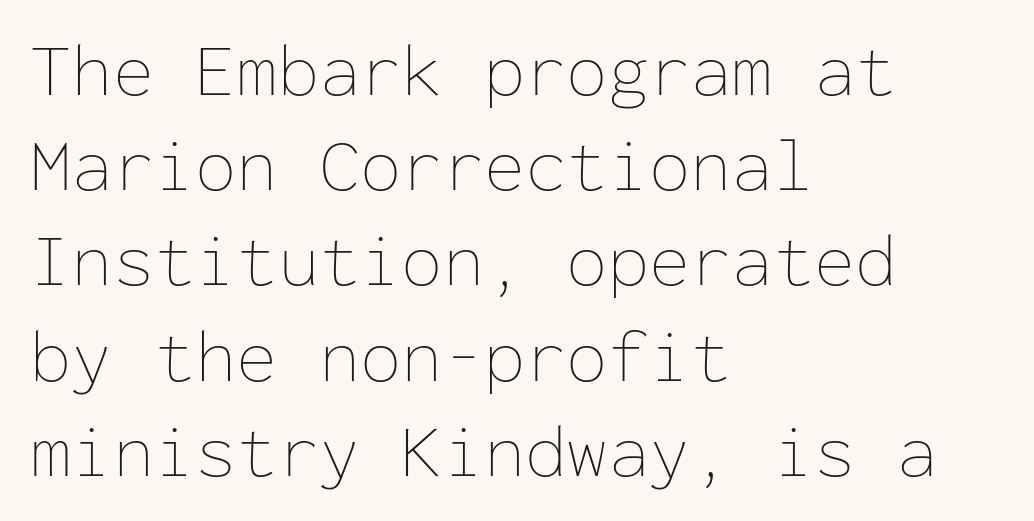
{"italic": "no", "bold": "no", "weight": "thin", "width": "normal", "stroke_contrast": "low", "x_height": "medium", "monospaced": "yes", "underline": "no", "align": "left", "line_spacing": "normal", "line_spacing_ratio": 1.27, "letter_spacing": "normal", "letter_spacing_em": 0.0, "glyph_px": 75}
